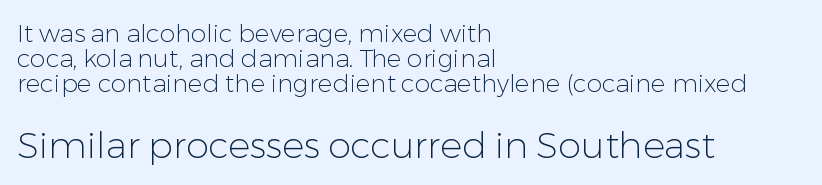
The image shows 37 px light sans-serif type, upright; set left-aligned, tight line spacing (1.0x), normal letter spacing, not underlined; the second (bottom) block is 1.48x larger; low stroke contrast and a medium x-height.
